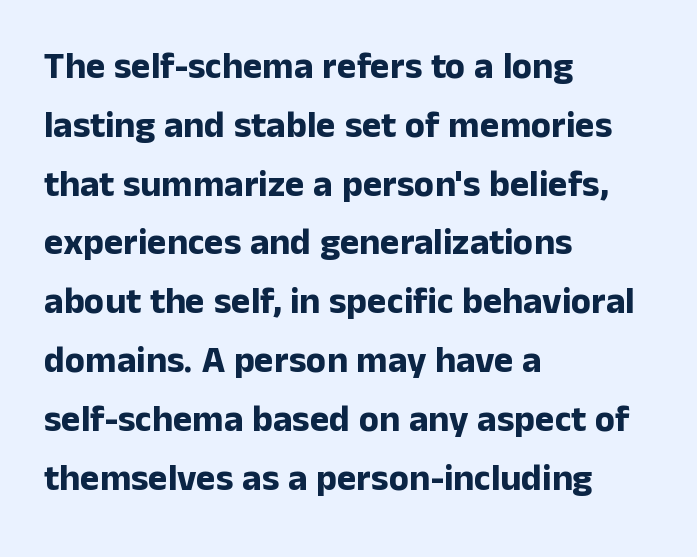
Q: Is the text bold? A: Yes.
Q: Is the text italic (slanted)? A: No, it is upright.
Q: Is the typeface a serif or a sans-serif typeface? A: Sans-serif.
Q: Is the text underlined? A: No.
Q: How is the paragraph aligned? A: Left-aligned.
Q: Is the spacing between letters normal or unusually wide? A: Normal.
Q: Is the spacing between lines tight, normal or loose? A: Normal.
Q: Width (condensed, normal, or wide)? A: Normal.
Q: Stroke contrast? A: Low.
Q: x-height? A: Medium.
Q: Monospaced? A: No.
